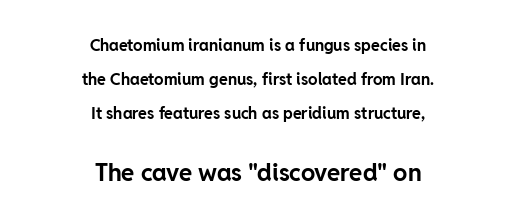
Notice how thick the strokes are: this is what a full bold looks like. Glance below the letters and you will spot only blank space. Every stem runs plumb, perpendicular to the baseline. Nothing unusual about the tracking: characters are spaced as the font intends.
